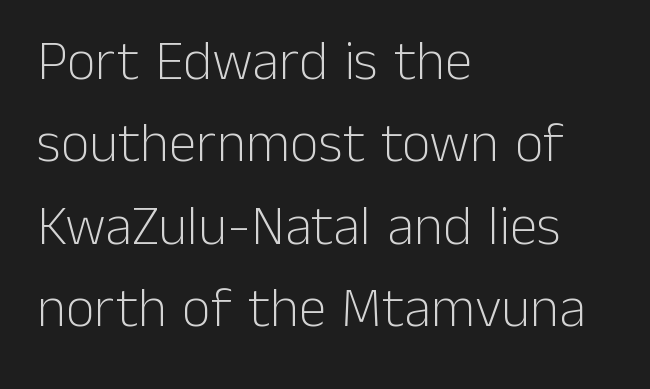
The image shows 56 px light sans-serif type, upright; set left-aligned, normal line spacing (1.47x), normal letter spacing, not underlined; low stroke contrast and a medium x-height.
